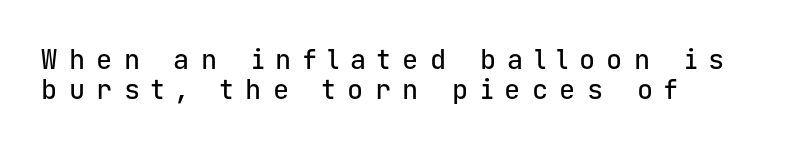
Q: Is the text italic (slanted)? A: No, it is upright.
Q: Is the text underlined? A: No.
Q: How is the paragraph aligned? A: Left-aligned.
Q: Is the spacing between letters normal or unusually wide? A: Unusually wide.
Q: Is the spacing between lines tight, normal or loose? A: Tight.
